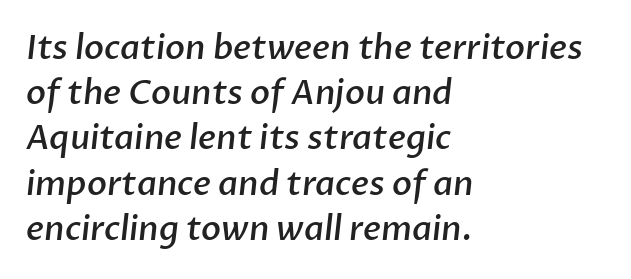
The image shows 33 px semibold sans-serif type; set left-aligned, normal line spacing (1.37x), normal letter spacing, not underlined; low stroke contrast and a medium x-height.
